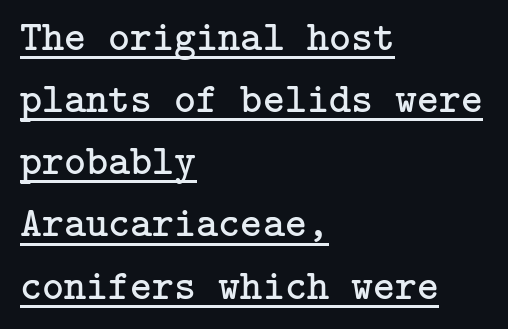
Observe the ordinary spacing: letters are neighbours, not strangers. Stems here are at most as thick as an everyday book face. A rule runs beneath these lines of type. You can tell from the footed stems that serif type was used. This is roman type, the default non-slanted kind. Leading matches the norm, producing a regular column.
